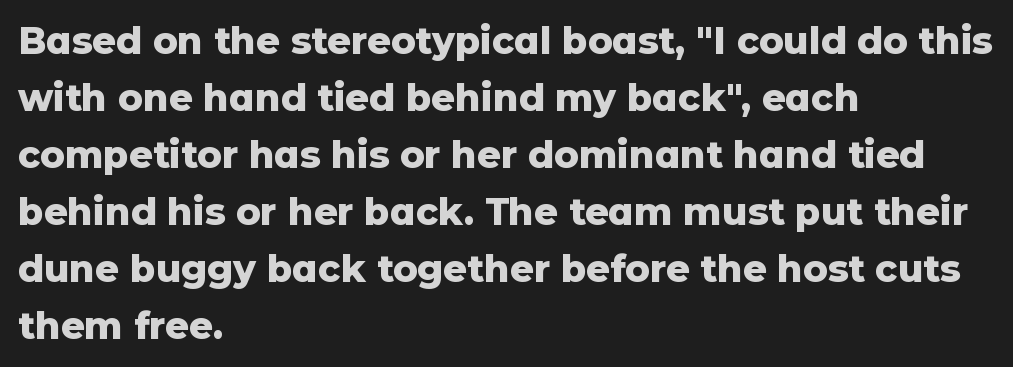
{"serif": "no", "italic": "no", "bold": "yes", "weight": "heavy", "width": "normal", "stroke_contrast": "low", "x_height": "medium", "monospaced": "no", "underline": "no", "align": "left", "line_spacing": "normal", "line_spacing_ratio": 1.54, "letter_spacing": "normal", "letter_spacing_em": 0.0, "glyph_px": 37}
